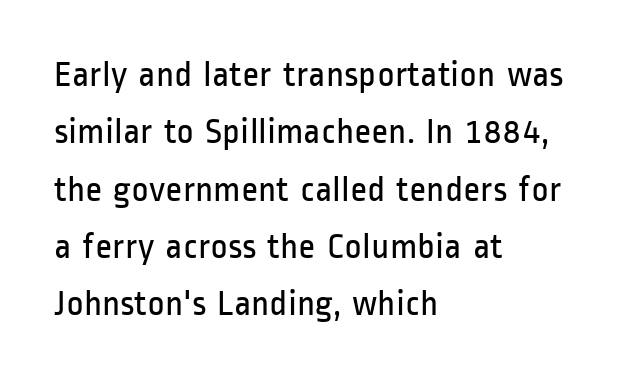
The image shows 37 px regular-weight, condensed sans-serif type, upright; set left-aligned, normal line spacing (1.55x), normal letter spacing, not underlined; low stroke contrast and a medium x-height.
